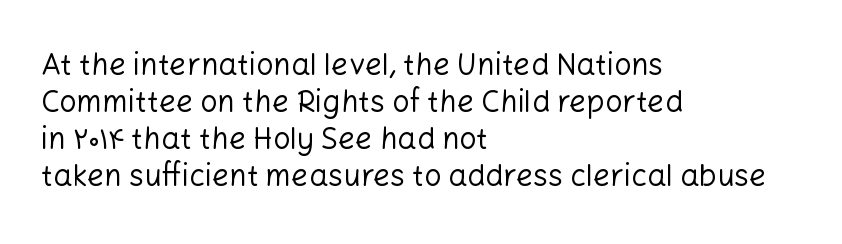
Descender tails drop into unmarked territory. The rendering shows plain stroke endings on the letterforms — a sans-serif design. Weight class: somewhere from thin through regular. No italicization has been applied; the sample stays upright.
